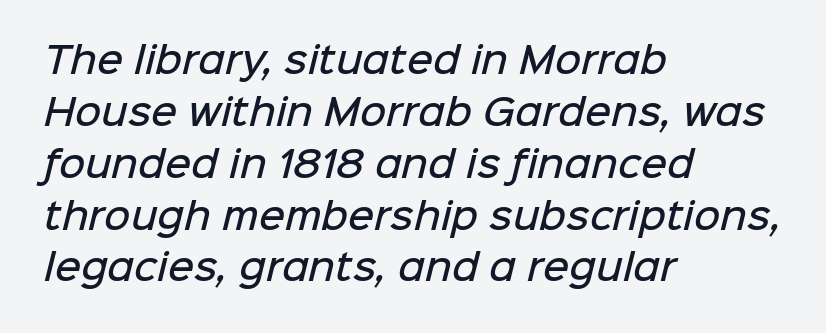
Q: Is the text bold? A: Semi-bold.
Q: Is the typeface a serif or a sans-serif typeface? A: Sans-serif.
Q: Is the text underlined? A: No.
Q: How is the paragraph aligned? A: Left-aligned.
Q: Is the spacing between letters normal or unusually wide? A: Normal.
Q: Is the spacing between lines tight, normal or loose? A: Normal.
Q: Width (condensed, normal, or wide)? A: Normal.
Q: Stroke contrast? A: Low.
Q: x-height? A: Medium.
Q: Monospaced? A: No.
